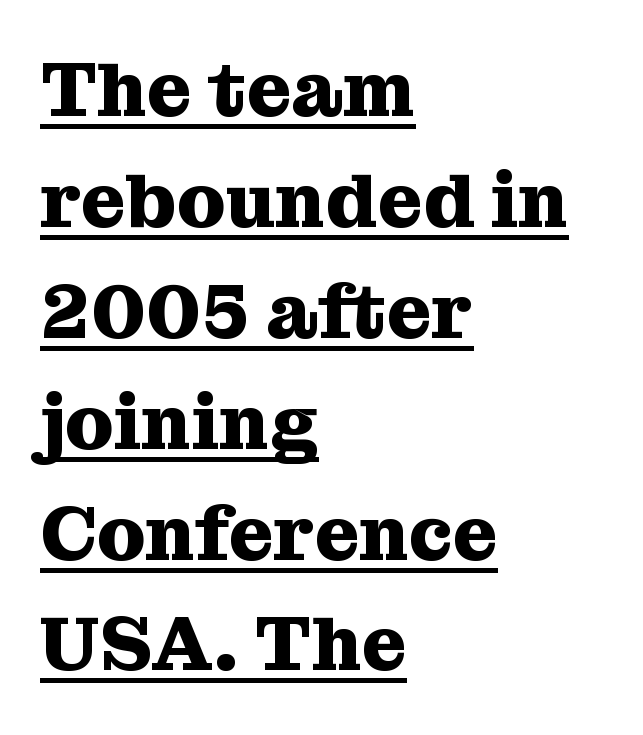
Q: Is the text bold? A: Yes.
Q: Is the text italic (slanted)? A: No, it is upright.
Q: Is the typeface a serif or a sans-serif typeface? A: Serif.
Q: Is the text underlined? A: Yes.
Q: How is the paragraph aligned? A: Left-aligned.
Q: Is the spacing between letters normal or unusually wide? A: Normal.
Q: Is the spacing between lines tight, normal or loose? A: Normal.
Q: Width (condensed, normal, or wide)? A: Normal.
Q: Stroke contrast? A: Medium.
Q: x-height? A: Medium.
Q: Monospaced? A: No.
